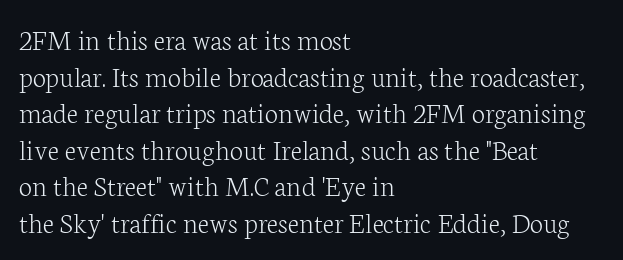
In terms of letterspacing, this is plain default setting. The lettering stays uniformly vertical, giving the passage a roman look. Alignment: flush left. This sample uses a serif face. The letters look calm and open, with moderate or lighter stems.
